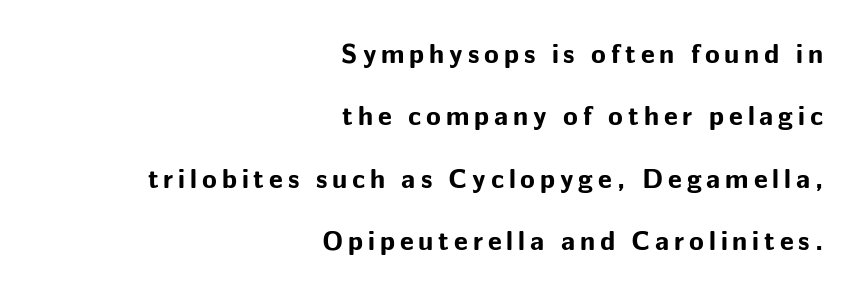
Q: Is the text bold? A: Yes.
Q: Is the text italic (slanted)? A: No, it is upright.
Q: Is the text underlined? A: No.
Q: How is the paragraph aligned? A: Right-aligned.
Q: Is the spacing between lines tight, normal or loose? A: Loose.
